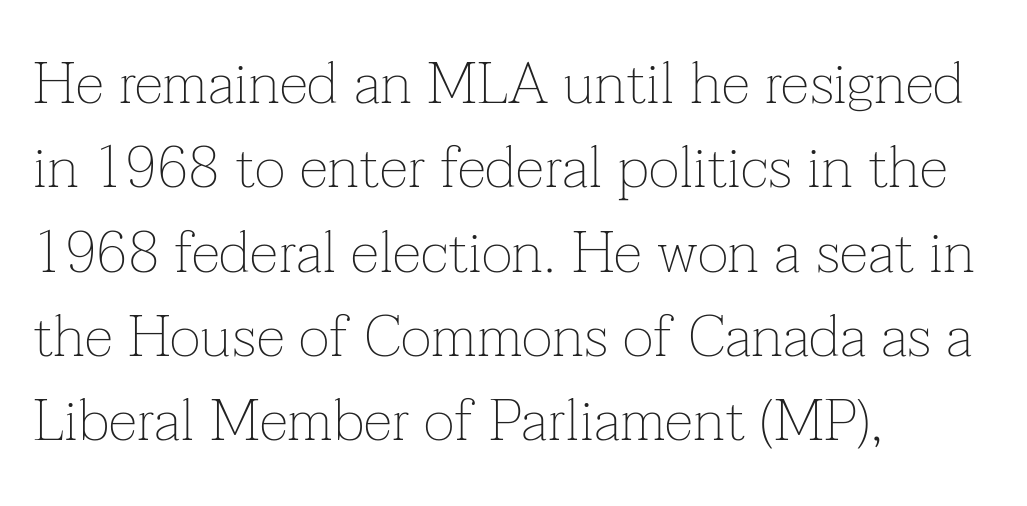
The setting favours the left margin, as ordinary paragraphs usually do. Bare-footed words on every line. The font sits on the lighter half of the weight spectrum, regular included. Standard letterfit; no display-style spreading of the glyphs.
